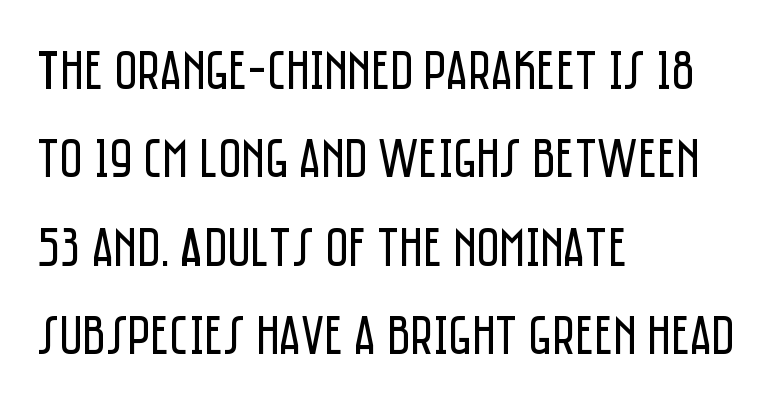
The designer left line spacing at the default. I'd call this a sans setting — the letters go barefoot. Visually the block forms a straight wall on the left and a jagged coastline on the right. Just letters on the line, the space beneath them empty. The letters advance in unequal steps, a hallmark of proportional type. The horizontal fit of the characters is conventional and even.
